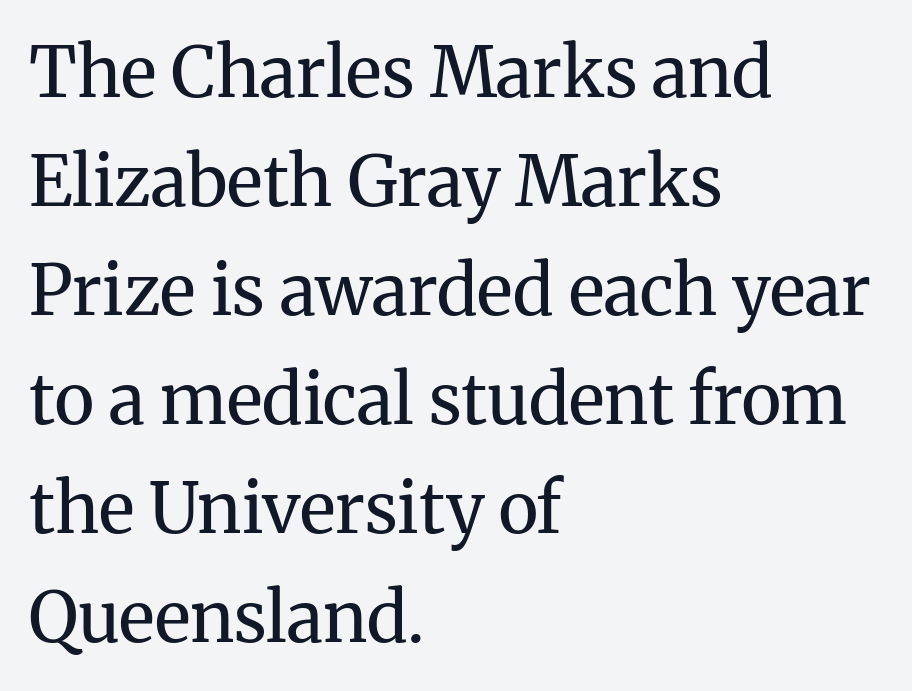
The image shows 69 px regular-weight serif type, upright; set left-aligned, normal line spacing (1.58x), normal letter spacing, not underlined; medium stroke contrast and a medium x-height.
